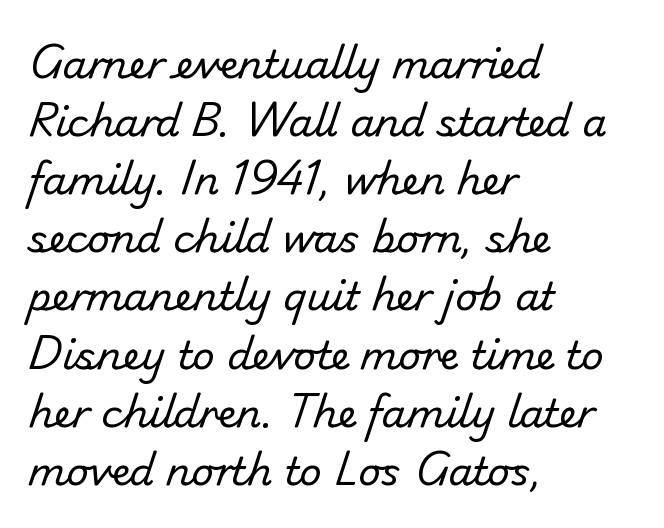
This rendering uses left alignment, leaving the right contour irregular. Tracking here is standard; glyphs follow each other at the usual distance. The glyphs are unaccompanied by any horizontal stroke below them. These glyphs show unthickened strokes, regular width or finer.
